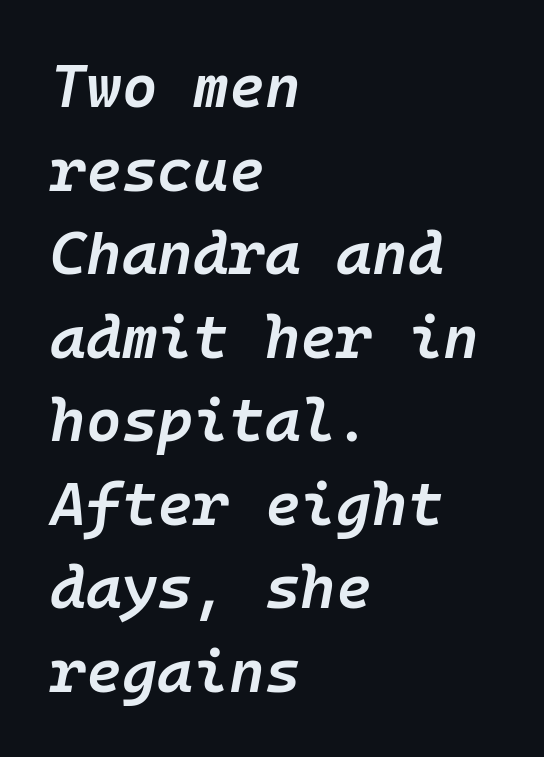
The image shows 61 px semibold type, italic (leaning right), monospaced; set left-aligned, normal line spacing (1.37x), normal letter spacing, not underlined; low stroke contrast and a medium x-height.
